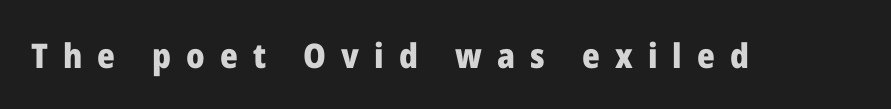
Q: Is the text bold? A: Yes.
Q: Is the text italic (slanted)? A: No, it is upright.
Q: Is the typeface a serif or a sans-serif typeface? A: Sans-serif.
Q: Is the text underlined? A: No.
Q: Is the spacing between letters normal or unusually wide? A: Unusually wide.
Q: Width (condensed, normal, or wide)? A: Normal.
Q: Stroke contrast? A: Low.
Q: x-height? A: Medium.
Q: Monospaced? A: No.
